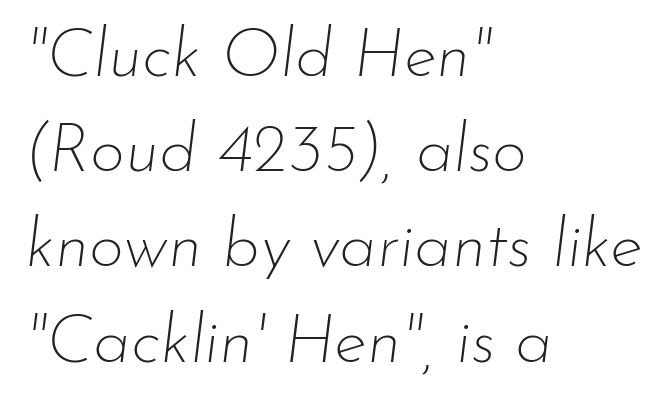
Q: Is the text bold? A: No.
Q: Is the text italic (slanted)? A: Yes, it leans right by about 7 degrees.
Q: Is the text underlined? A: No.
Q: How is the paragraph aligned? A: Left-aligned.
Q: Is the spacing between letters normal or unusually wide? A: Normal.
Q: Is the spacing between lines tight, normal or loose? A: Normal.
Q: Width (condensed, normal, or wide)? A: Normal.
Q: Stroke contrast? A: Low.
Q: x-height? A: Small.
Q: Monospaced? A: No.
